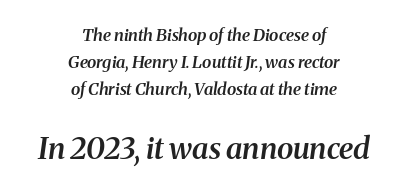
Q: Is the text bold? A: Semi-bold.
Q: Is the text italic (slanted)? A: Yes, it leans right by about 8 degrees.
Q: Is the typeface a serif or a sans-serif typeface? A: Serif.
Q: Is the text underlined? A: No.
Q: How is the paragraph aligned? A: Centered.
Q: Is the spacing between letters normal or unusually wide? A: Normal.
Q: Is the spacing between lines tight, normal or loose? A: Normal.
Q: Which block of text is set in a larger size, the first (top) or the second (bottom)? A: The second (bottom) one.
Q: Width (condensed, normal, or wide)? A: Normal.
Q: Stroke contrast? A: Medium.
Q: x-height? A: Medium.
Q: Monospaced? A: No.
